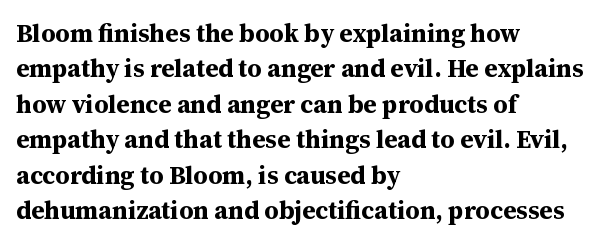
Q: Is the text bold? A: Yes.
Q: Is the text italic (slanted)? A: No, it is upright.
Q: Is the text underlined? A: No.
Q: How is the paragraph aligned? A: Left-aligned.
Q: Is the spacing between letters normal or unusually wide? A: Normal.
Q: Is the spacing between lines tight, normal or loose? A: Normal.
